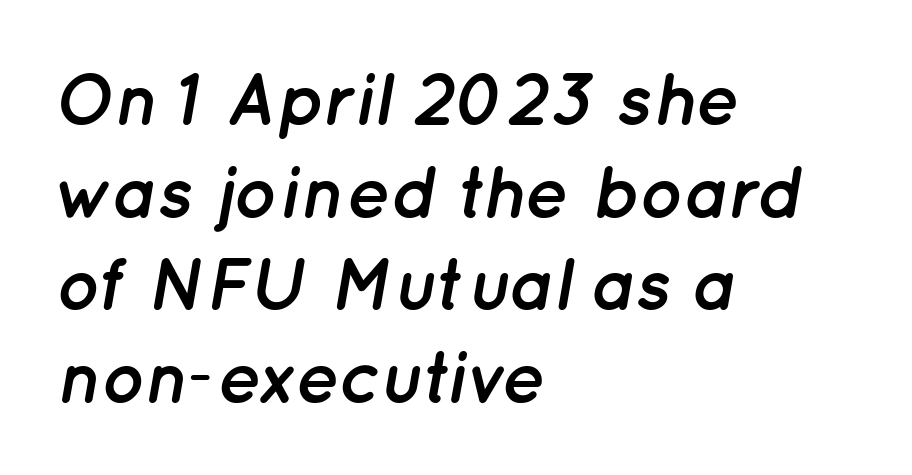
The image shows 73 px semibold type, italic (leaning right); set left-aligned, normal line spacing (1.27x), normal letter spacing, not underlined; low stroke contrast and a medium x-height.
